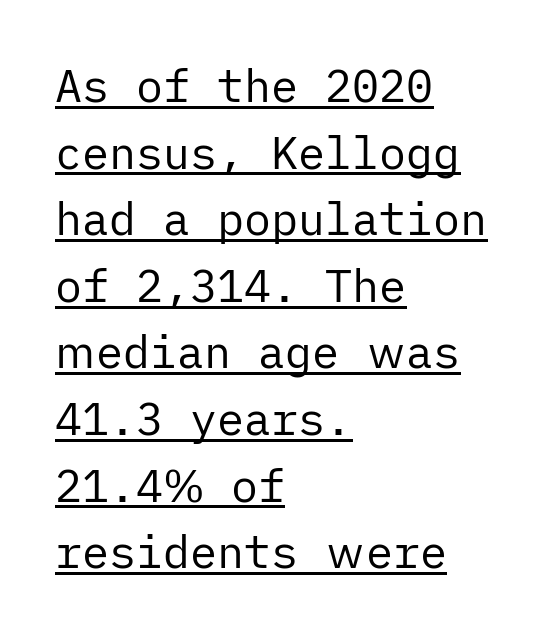
You could call the tracking neutral — neither tight nor loose. Leading: standard. This sample uses a sans-serif face. This is underlined copy, the kind a proofreader might mark for attention.
